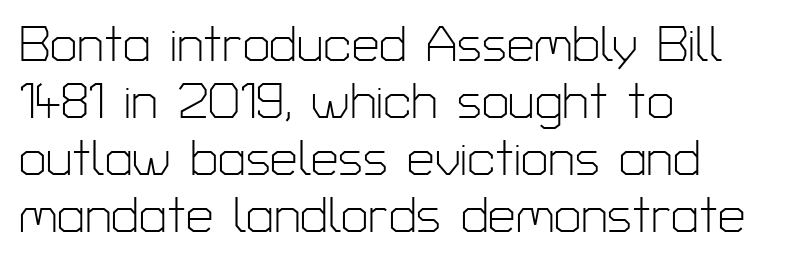
Q: Is the text bold? A: No.
Q: Is the text italic (slanted)? A: No, it is upright.
Q: Is the typeface a serif or a sans-serif typeface? A: Sans-serif.
Q: Is the text underlined? A: No.
Q: How is the paragraph aligned? A: Left-aligned.
Q: Is the spacing between letters normal or unusually wide? A: Normal.
Q: Width (condensed, normal, or wide)? A: Normal.
Q: Stroke contrast? A: Low.
Q: x-height? A: Medium.
Q: Monospaced? A: No.
